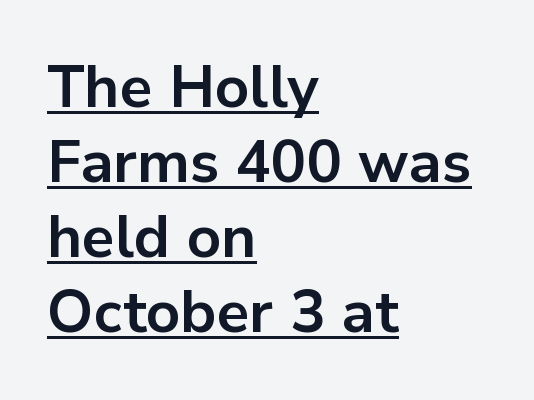
Q: Is the text bold? A: Yes.
Q: Is the text italic (slanted)? A: No, it is upright.
Q: Is the typeface a serif or a sans-serif typeface? A: Sans-serif.
Q: Is the text underlined? A: Yes.
Q: How is the paragraph aligned? A: Left-aligned.
Q: Is the spacing between letters normal or unusually wide? A: Normal.
Q: Is the spacing between lines tight, normal or loose? A: Normal.
Q: Width (condensed, normal, or wide)? A: Normal.
Q: Stroke contrast? A: Low.
Q: x-height? A: Medium.
Q: Monospaced? A: No.
